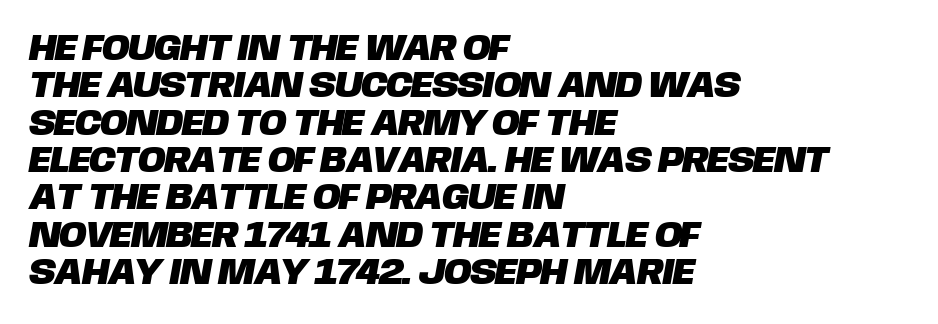
{"serif": "no", "width": "normal", "stroke_contrast": "low", "x_height": "large", "monospaced": "no", "underline": "no", "align": "left", "line_spacing": "tight", "line_spacing_ratio": 1.01, "letter_spacing": "normal", "letter_spacing_em": 0.0, "glyph_px": 37}
